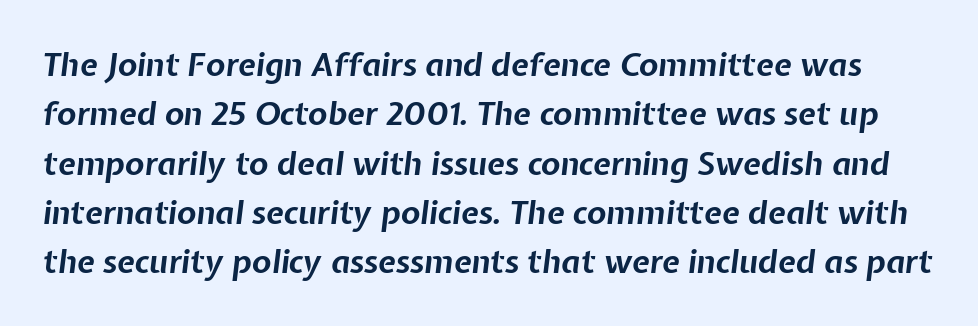
The image shows 32 px bold type, italic (leaning right); set normal line spacing (1.54x), normal letter spacing, not underlined; low stroke contrast and a medium x-height.
